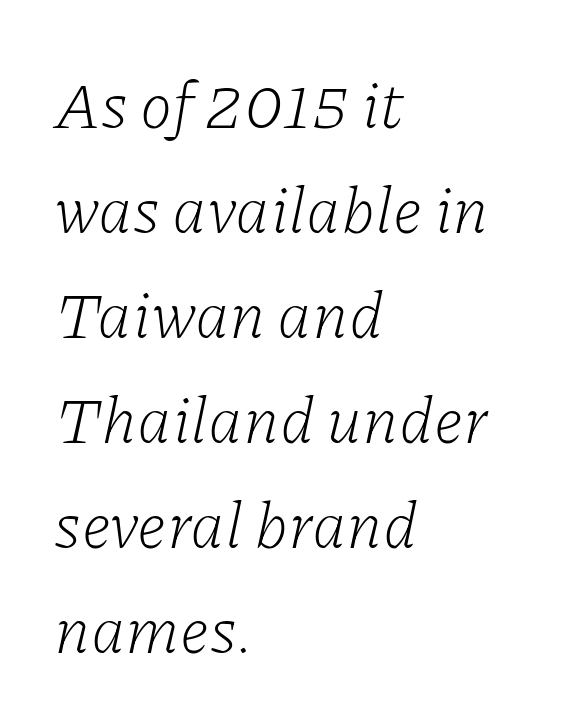
{"serif": "yes", "italic": "yes", "lean": "right", "slant_degrees": 11, "bold": "no", "weight": "light", "width": "normal", "stroke_contrast": "low", "x_height": "medium", "monospaced": "no", "underline": "no", "align": "left", "line_spacing": "normal", "line_spacing_ratio": 1.59, "letter_spacing": "normal", "letter_spacing_em": 0.0, "glyph_px": 66}
